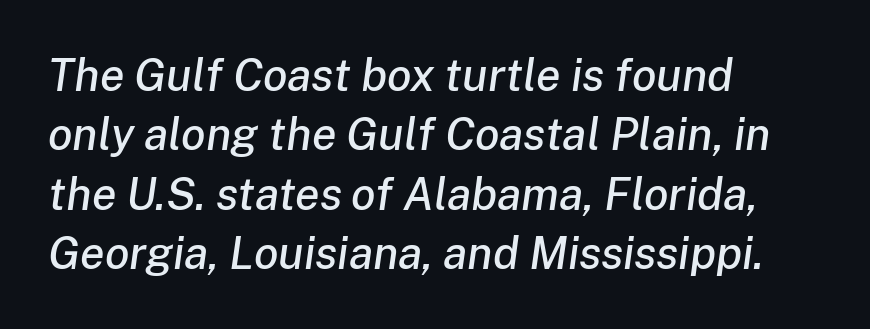
Q: Is the text italic (slanted)? A: Yes, it leans right by about 8 degrees.
Q: Is the text underlined? A: No.
Q: How is the paragraph aligned? A: Left-aligned.
Q: Is the spacing between letters normal or unusually wide? A: Normal.
Q: Is the spacing between lines tight, normal or loose? A: Normal.
Q: Width (condensed, normal, or wide)? A: Normal.
Q: Stroke contrast? A: Low.
Q: x-height? A: Medium.
Q: Monospaced? A: No.
